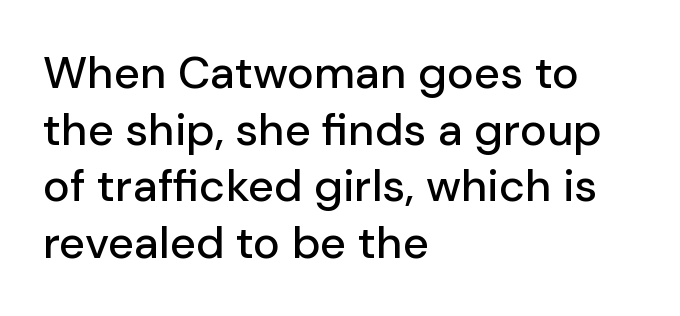
The passage shown has conventional tracking throughout. Each letter keeps its own natural width here, so spacing adapts to shape. Every row of glyphs begins at an identical x-position on the left. A roman cut, with each character standing at attention.
